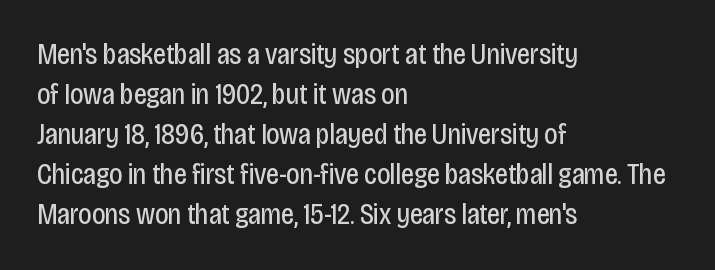
Q: Is the text bold? A: No.
Q: Is the text italic (slanted)? A: No, it is upright.
Q: Is the typeface a serif or a sans-serif typeface? A: Sans-serif.
Q: Is the text underlined? A: No.
Q: How is the paragraph aligned? A: Left-aligned.
Q: Is the spacing between letters normal or unusually wide? A: Normal.
Q: Is the spacing between lines tight, normal or loose? A: Normal.
Q: Width (condensed, normal, or wide)? A: Condensed.
Q: Stroke contrast? A: Low.
Q: x-height? A: Large.
Q: Monospaced? A: No.
